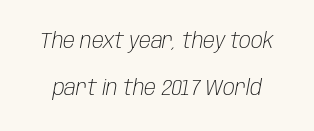
Every character sits at an angle, as italics do. Here the glyphs are tracked normally, forming tight word shapes. Underline: absent. Ink coverage per letter is moderate at most. Rows of type keep a wide berth in the vertical direction.
